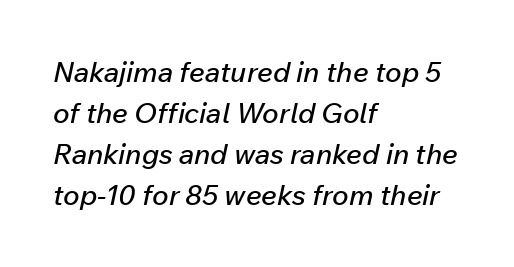
Q: Is the text italic (slanted)? A: Yes, it leans right by about 12 degrees.
Q: Is the text underlined? A: No.
Q: How is the paragraph aligned? A: Left-aligned.
Q: Is the spacing between letters normal or unusually wide? A: Normal.
Q: Is the spacing between lines tight, normal or loose? A: Normal.
Q: Width (condensed, normal, or wide)? A: Normal.
Q: Stroke contrast? A: Low.
Q: x-height? A: Medium.
Q: Monospaced? A: No.
